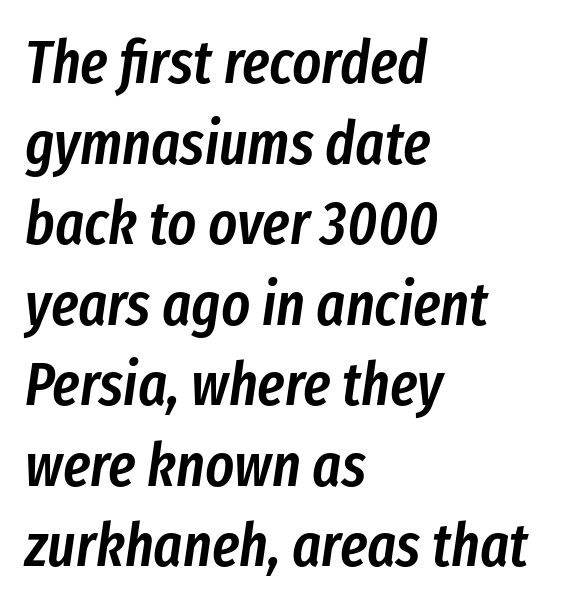
{"italic": "yes", "lean": "right", "slant_degrees": 8, "bold": "semi", "weight": "semibold", "width": "condensed", "stroke_contrast": "low", "x_height": "medium", "monospaced": "no", "underline": "no", "align": "left", "line_spacing": "normal", "line_spacing_ratio": 1.32, "letter_spacing": "normal", "letter_spacing_em": 0.0, "glyph_px": 61}
